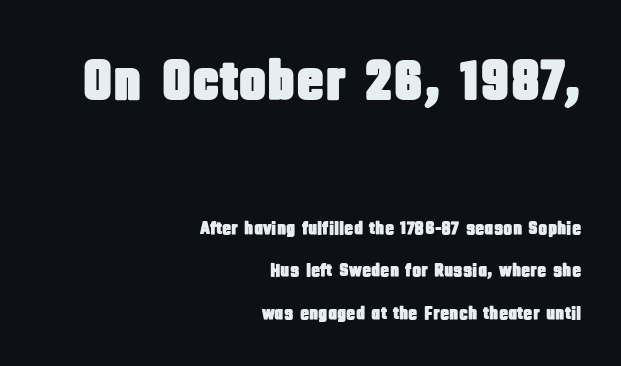
The image shows 58 px condensed sans-serif type, upright; set right-aligned, loose line spacing (2.22x), normal letter spacing, not underlined; the first (top) block is 3.05x larger; low stroke contrast and a large x-height.
